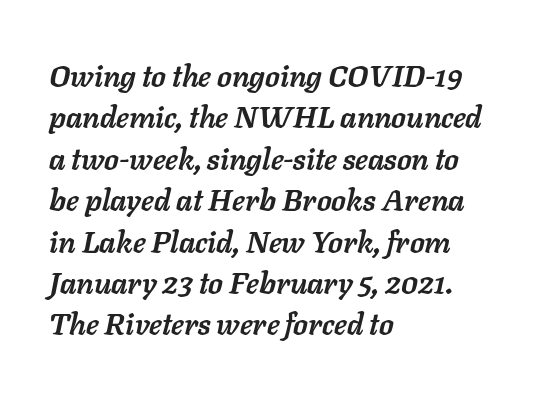
The image shows 30 px semibold type, italic (leaning right); set left-aligned, normal line spacing (1.38x), normal letter spacing, not underlined; low stroke contrast and a medium x-height.
